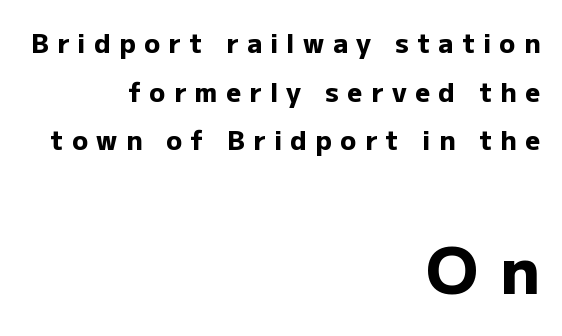
The image shows 64 px heavy sans-serif type, upright; set right-aligned, line spacing 1.87x, unusually wide letter spacing (+0.33 em), not underlined; the second (bottom) block is 2.46x larger; low stroke contrast and a medium x-height.
